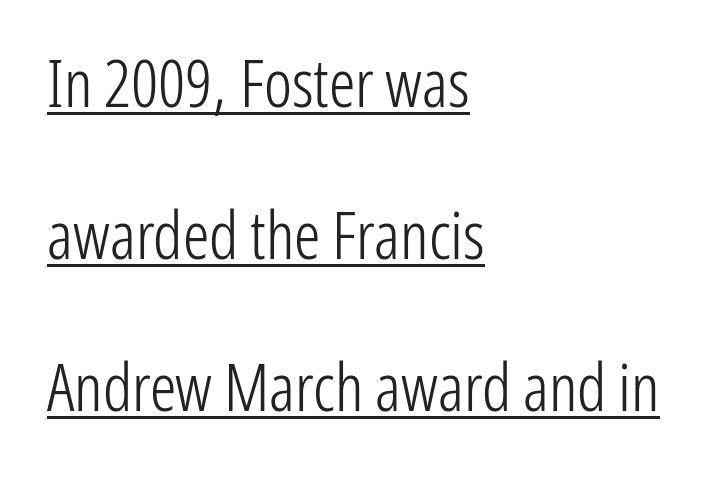
Looks like regular typesetting: each glyph gets only the width it needs. The letters stand upright; this is a roman face. The text block is weighted toward the left margin, trailing off unevenly rightward. Summary of vertical rhythm: relaxed, with wide interline spacing. Somebody hit Ctrl+U on this one — the words are underlined.
